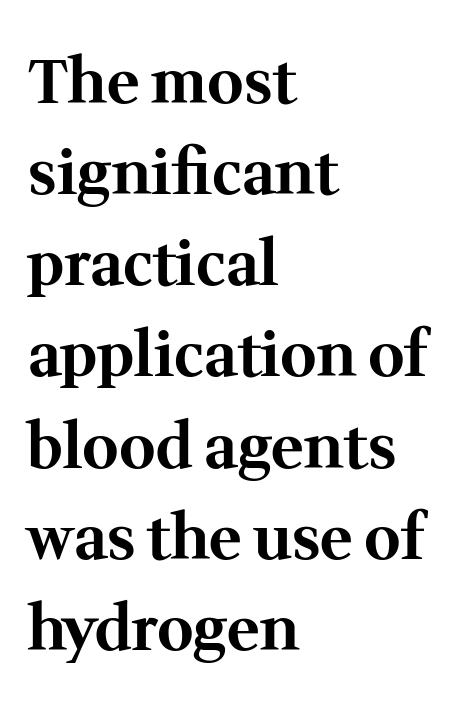
{"serif": "yes", "italic": "no", "bold": "yes", "weight": "bold", "width": "normal", "stroke_contrast": "medium", "x_height": "medium", "monospaced": "no", "underline": "no", "align": "left", "line_spacing": "normal", "line_spacing_ratio": 1.47, "letter_spacing": "normal", "letter_spacing_em": 0.0, "glyph_px": 62}
